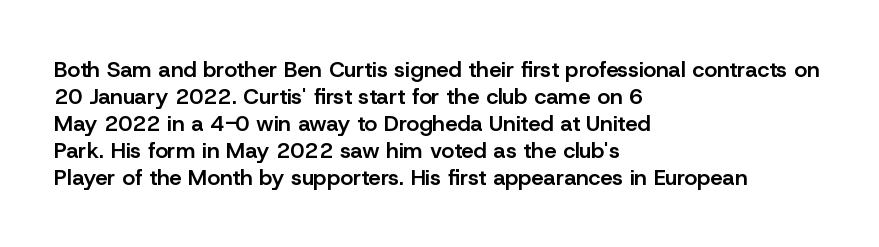
Q: Is the text bold? A: Semi-bold.
Q: Is the text italic (slanted)? A: No, it is upright.
Q: Is the text underlined? A: No.
Q: How is the paragraph aligned? A: Left-aligned.
Q: Is the spacing between letters normal or unusually wide? A: Normal.
